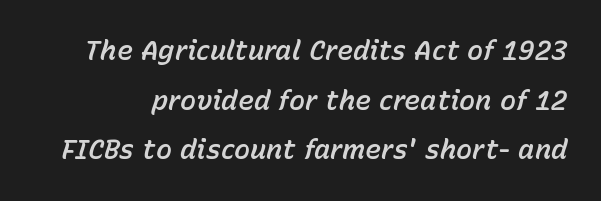
The image shows 27 px text type, italic (leaning right); set line spacing 1.84x, normal letter spacing, not underlined.
